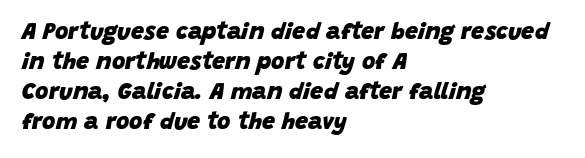
The image shows 23 px bold type, italic (leaning right); set left-aligned, normal line spacing (1.3x), normal letter spacing, not underlined.
